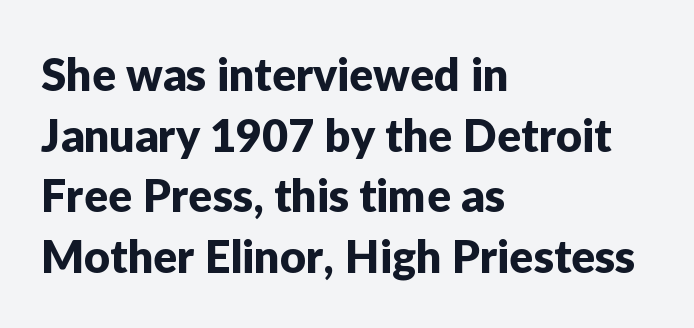
The image shows 45 px sans-serif type, upright; set left-aligned, normal line spacing (1.35x), normal letter spacing, not underlined; low stroke contrast and a medium x-height.
